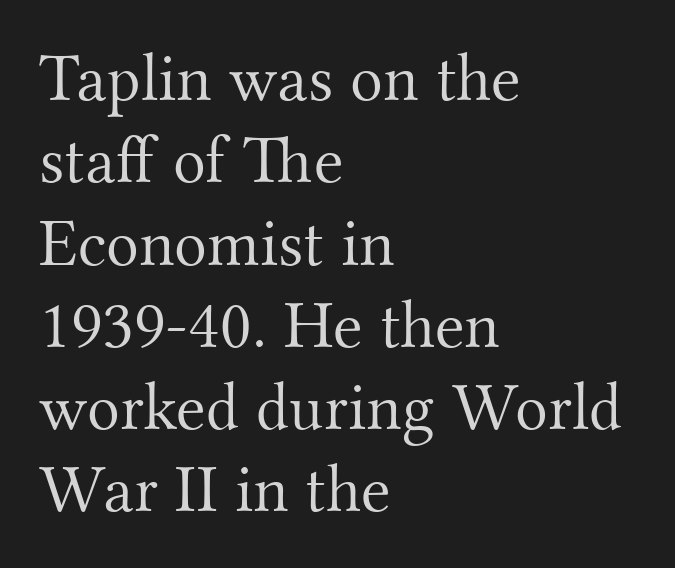
The horizontal fit of the characters is conventional and even. A roman cut, with each character standing at attention. The space directly below the letters is spotless. The face used here is proportionally spaced, like ordinary book or web type. Compared with a centered layout, this one pins lines to the left instead.
